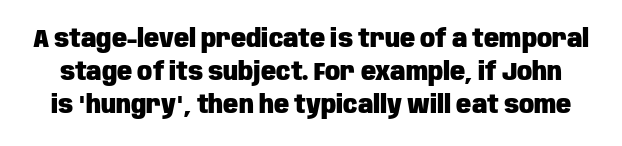
{"italic": "no", "bold": "yes", "underline": "no", "line_spacing": "normal", "line_spacing_ratio": 1.32, "letter_spacing": "normal", "letter_spacing_em": 0.0, "glyph_px": 25}
